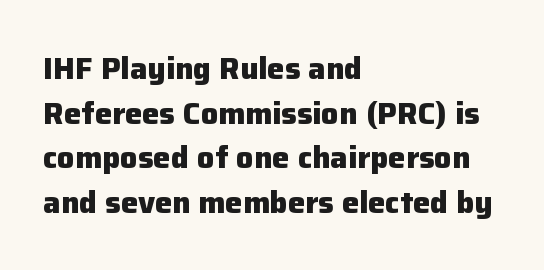
The image shows 31 px heavy sans-serif type, upright; set left-aligned, normal line spacing (1.44x), normal letter spacing, not underlined; low stroke contrast and a medium x-height.
